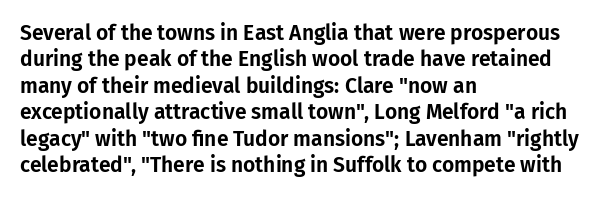
Is there much room between lines? A standard amount, neither cramped nor airy. The line texture is even and compact thanks to regular tracking. In terms of posture, this sample is upright. The paragraph has a hard left edge and a soft right edge. The strip under each line holds only bare page.
